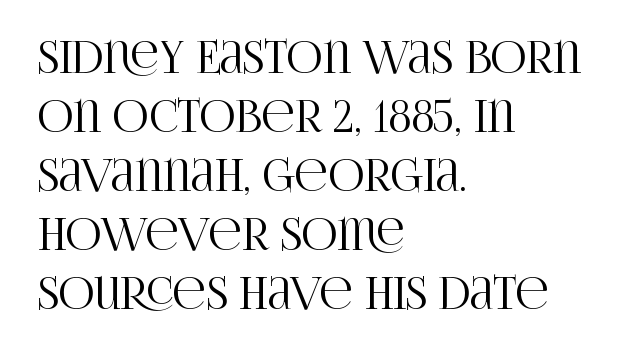
The image shows 44 px condensed serif type, upright; set left-aligned, normal line spacing (1.34x), normal letter spacing, not underlined; high stroke contrast and a large x-height.
